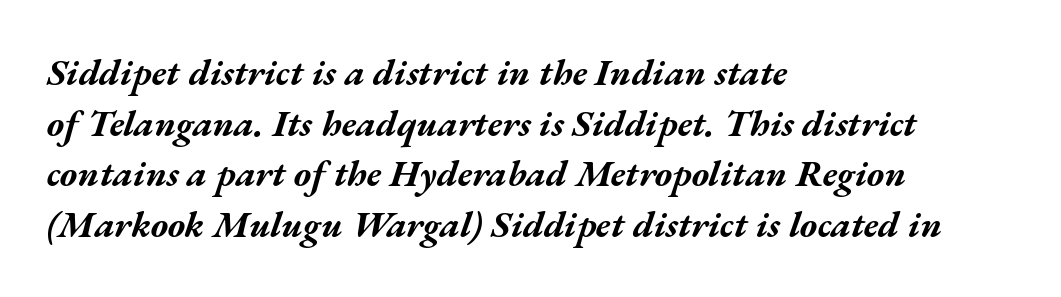
{"italic": "yes", "lean": "right", "slant_degrees": 17, "bold": "yes", "weight": "bold", "width": "wide", "stroke_contrast": "medium", "x_height": "medium", "monospaced": "no", "underline": "no", "align": "left", "line_spacing": "normal", "line_spacing_ratio": 1.37, "letter_spacing": "normal", "letter_spacing_em": 0.0, "glyph_px": 37}
